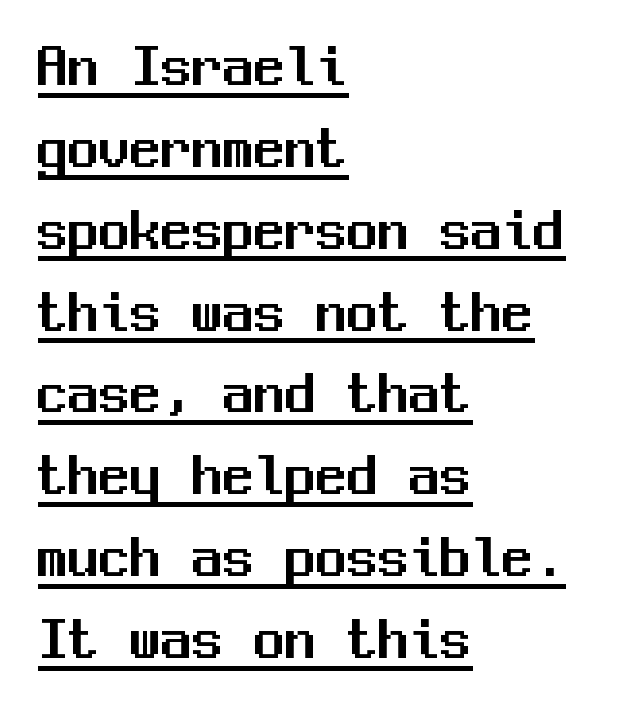
Caption: lettering with a line underneath. Serifs: no, the terminals of the letterforms are clean. Unlike italic type, these characters show no tilt at all. The compositor pushed each line to the left boundary. Does extra space separate the letters? No, they use regular spacing. Fixed-width glyphs throughout — classic coding-font behaviour.
